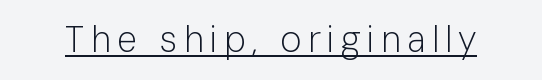
{"serif": "no", "italic": "no", "bold": "no", "weight": "light", "width": "normal", "stroke_contrast": "low", "x_height": "medium", "monospaced": "no", "underline": "yes", "glyph_px": 36}
